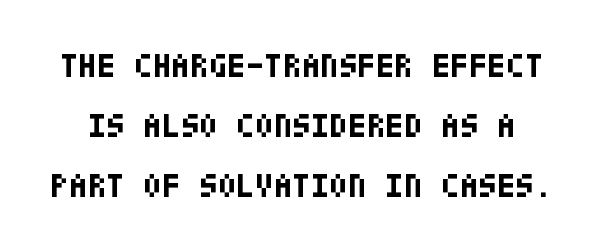
{"serif": "no", "italic": "no", "bold": "yes", "weight": "bold", "width": "condensed", "stroke_contrast": "low", "x_height": "large", "underline": "no", "line_spacing_ratio": 1.77, "letter_spacing": "normal", "letter_spacing_em": 0.0, "glyph_px": 34}
